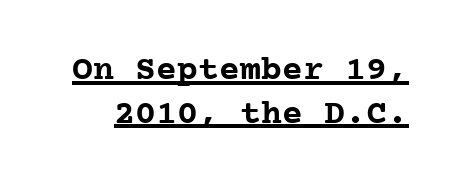
You can see a thin bar hugging the bottom of the glyphs. Weight: bold. You could call the tracking neutral — neither tight nor loose. The lettering stays uniformly vertical, giving the passage a roman look. Note the uniform advance width — an 'i' takes as much space as an 'm'. Vertically, the passage feels balanced, rows spaced as you'd expect.
